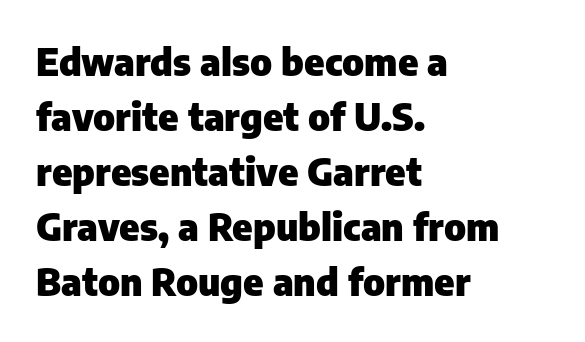
Q: Is the text bold? A: Yes.
Q: Is the text italic (slanted)? A: No, it is upright.
Q: Is the typeface a serif or a sans-serif typeface? A: Sans-serif.
Q: Is the text underlined? A: No.
Q: How is the paragraph aligned? A: Left-aligned.
Q: Is the spacing between letters normal or unusually wide? A: Normal.
Q: Is the spacing between lines tight, normal or loose? A: Normal.
Q: Width (condensed, normal, or wide)? A: Normal.
Q: Stroke contrast? A: Low.
Q: x-height? A: Medium.
Q: Monospaced? A: No.
